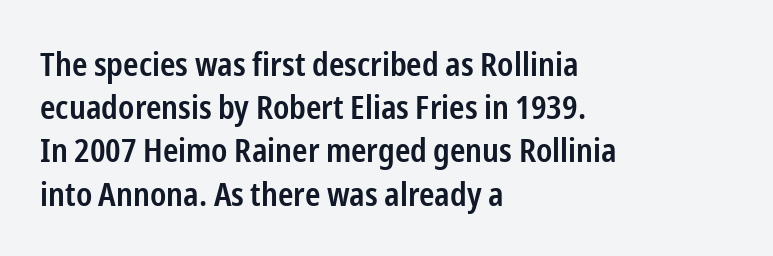
Q: Is the text bold? A: Semi-bold.
Q: Is the text italic (slanted)? A: No, it is upright.
Q: Is the typeface a serif or a sans-serif typeface? A: Sans-serif.
Q: Is the text underlined? A: No.
Q: How is the paragraph aligned? A: Left-aligned.
Q: Is the spacing between letters normal or unusually wide? A: Normal.
Q: Is the spacing between lines tight, normal or loose? A: Normal.
Q: Width (condensed, normal, or wide)? A: Condensed.
Q: Stroke contrast? A: Low.
Q: x-height? A: Medium.
Q: Monospaced? A: No.
